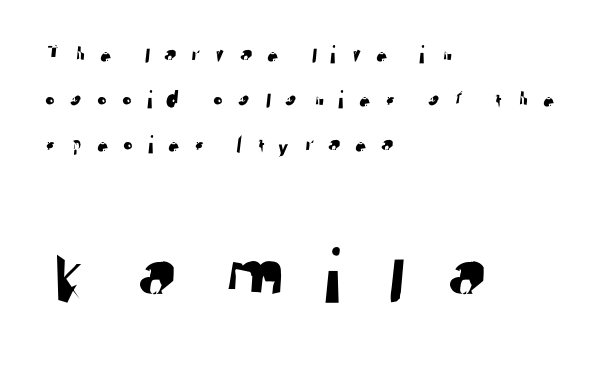
The image shows 79 px sans-serif type; set left-aligned, line spacing 1.74x, unusually wide letter spacing (+0.47 em), not underlined; the second (bottom) block is 3.04x larger; low stroke contrast and a medium x-height.
